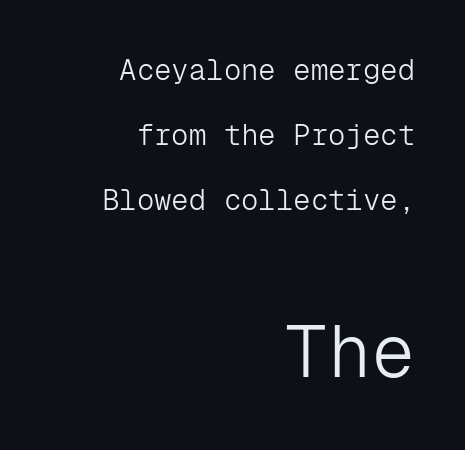
{"serif": "no", "italic": "no", "bold": "no", "weight": "light", "width": "normal", "stroke_contrast": "low", "x_height": "medium", "monospaced": "yes", "underline": "no", "align": "right", "line_spacing": "loose", "line_spacing_ratio": 2.24, "letter_spacing": "normal", "letter_spacing_em": 0.0, "larger_block": "second", "size_ratio": 2.52, "glyph_px": 73}
